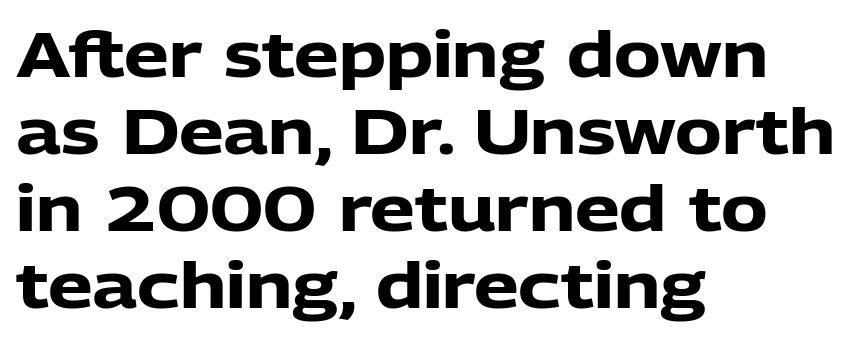
Rendered with straight, roman letterforms. Descenders hang freely into open space. Letterform terminals end flat and unadorned throughout the passage. You could call the tracking neutral — neither tight nor loose. How heavy is the stroke? Heavy — this is a bold.
